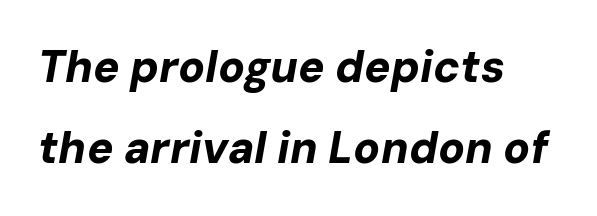
{"italic": "yes", "lean": "right", "slant_degrees": 10, "bold": "yes", "weight": "bold", "width": "normal", "stroke_contrast": "low", "x_height": "medium", "monospaced": "no", "underline": "no", "align": "left", "line_spacing_ratio": 1.85, "letter_spacing": "normal", "letter_spacing_em": 0.0, "glyph_px": 44}
